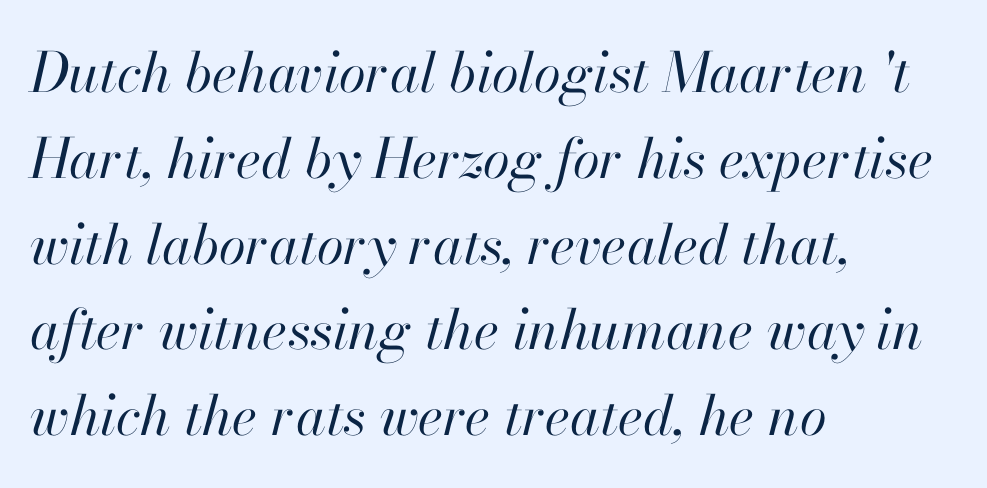
The image shows 55 px regular-weight type, italic (leaning right); set left-aligned, normal line spacing (1.56x), normal letter spacing, not underlined; high stroke contrast and a small x-height.
